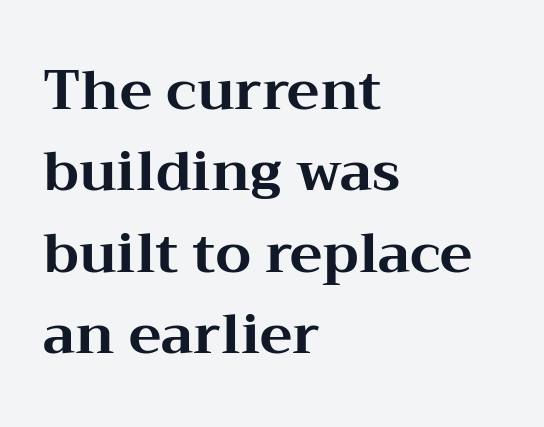
{"serif": "yes", "italic": "no", "bold": "yes", "weight": "bold", "width": "wide", "stroke_contrast": "medium", "x_height": "medium", "monospaced": "no", "underline": "no", "align": "left", "line_spacing": "normal", "line_spacing_ratio": 1.48, "letter_spacing": "normal", "letter_spacing_em": 0.0, "glyph_px": 55}
